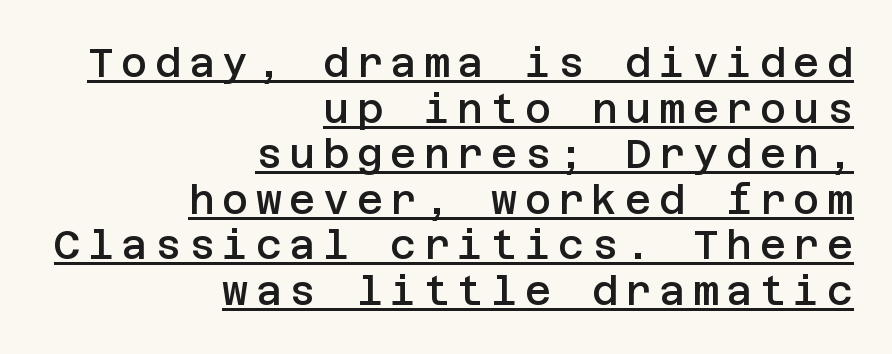
Cramped leading. Are there feet on the stems? There aren't — it's a sans. Posture: straight, roman, zero tilt. Casual observation: everything's shoved over to the right. The characters look somewhat weighty, a semibold short of true bold.
